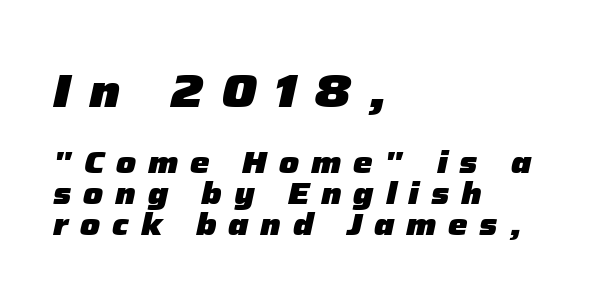
{"italic": "yes", "lean": "right", "slant_degrees": 12, "bold": "yes", "weight": "heavy", "width": "normal", "stroke_contrast": "low", "x_height": "medium", "monospaced": "no", "underline": "no", "align": "left", "line_spacing": "tight", "line_spacing_ratio": 0.99, "letter_spacing": "wide", "letter_spacing_em": 0.38, "larger_block": "first", "size_ratio": 1.52, "glyph_px": 47}
